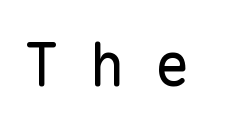
The strokes are not fattened; the text isn't bold. Are there feet on the stems? There aren't — it's a sans. Each row of text sits above clean, open space. Do the characters align in a grid? Yes, the font is monospaced.
